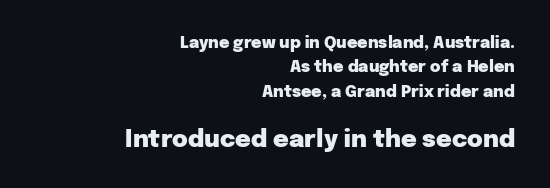
{"italic": "no", "bold": "yes", "underline": "no", "align": "right", "line_spacing": "normal", "line_spacing_ratio": 1.53, "letter_spacing": "normal", "letter_spacing_em": 0.0, "larger_block": "second", "size_ratio": 1.5, "glyph_px": 24}
